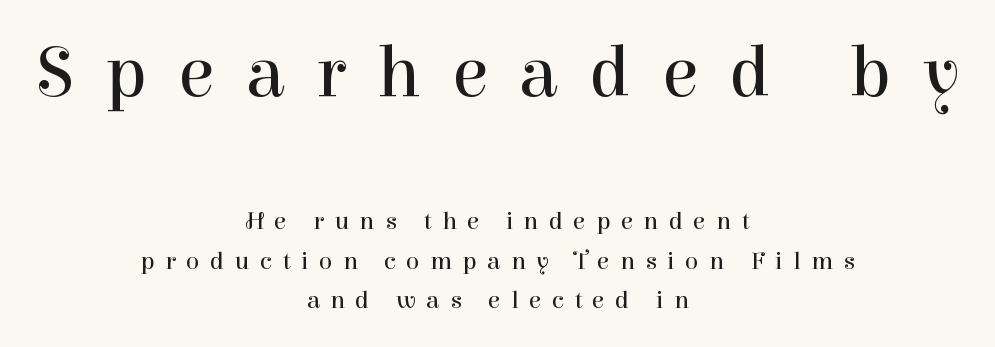
Q: Is the text bold? A: No.
Q: Is the text italic (slanted)? A: No, it is upright.
Q: Is the typeface a serif or a sans-serif typeface? A: Serif.
Q: Is the text underlined? A: No.
Q: How is the paragraph aligned? A: Centered.
Q: Is the spacing between letters normal or unusually wide? A: Unusually wide.
Q: Is the spacing between lines tight, normal or loose? A: Normal.
Q: Which block of text is set in a larger size, the first (top) or the second (bottom)? A: The first (top) one.
Q: Width (condensed, normal, or wide)? A: Normal.
Q: Stroke contrast? A: High.
Q: x-height? A: Medium.
Q: Monospaced? A: No.
